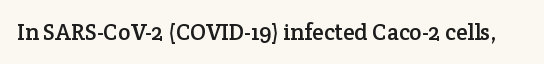
Q: Is the text italic (slanted)? A: No, it is upright.
Q: Is the text underlined? A: No.
Q: Is the spacing between letters normal or unusually wide? A: Normal.
